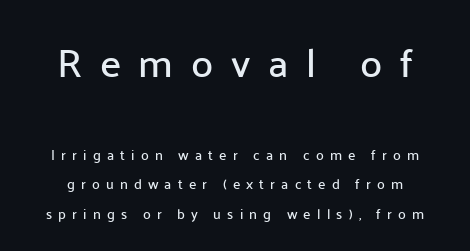
Q: Is the text italic (slanted)? A: No, it is upright.
Q: Is the typeface a serif or a sans-serif typeface? A: Sans-serif.
Q: Is the text underlined? A: No.
Q: How is the paragraph aligned? A: Centered.
Q: Is the spacing between letters normal or unusually wide? A: Unusually wide.
Q: Is the spacing between lines tight, normal or loose? A: Loose.
Q: Which block of text is set in a larger size, the first (top) or the second (bottom)? A: The first (top) one.
Q: Width (condensed, normal, or wide)? A: Normal.
Q: Stroke contrast? A: Low.
Q: x-height? A: Medium.
Q: Monospaced? A: No.
